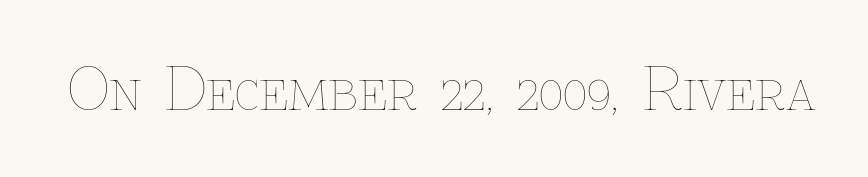
{"italic": "no", "bold": "no", "weight": "thin", "width": "normal", "stroke_contrast": "low", "x_height": "medium", "monospaced": "no", "underline": "no", "letter_spacing": "normal", "letter_spacing_em": 0.0, "glyph_px": 58}
